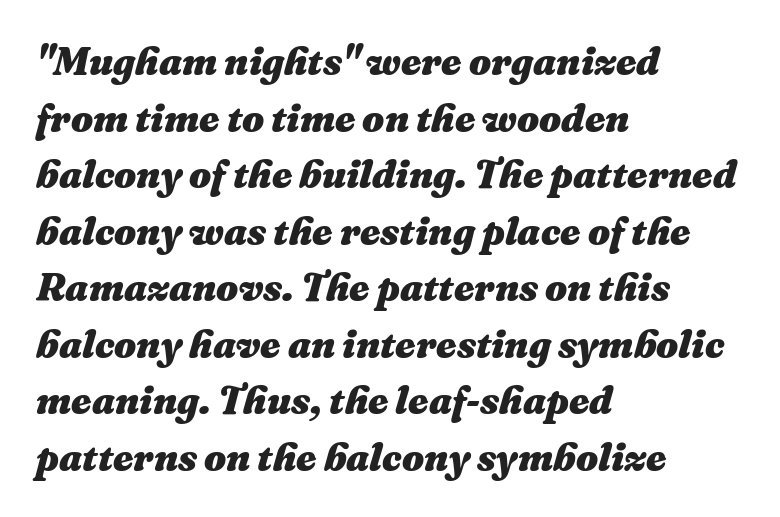
The image shows 39 px heavy type, italic (leaning right); set left-aligned, normal line spacing (1.45x), normal letter spacing, not underlined; medium stroke contrast and a medium x-height.
